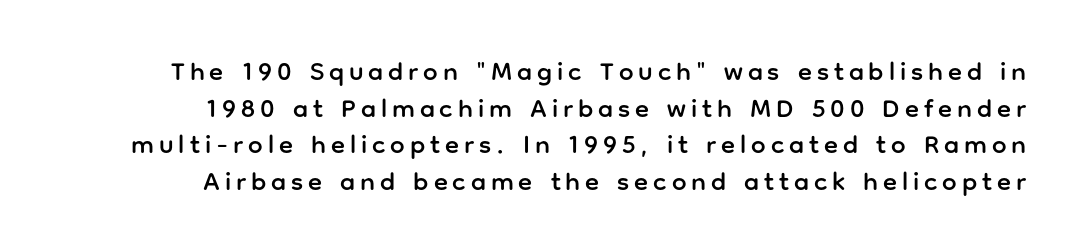
Normally led — the rows are evenly, conventionally spaced. These lines were composed using upright roman letters. The space directly below the letters is spotless. Which margin do the lines hug? The right one — the left edge is uneven.
